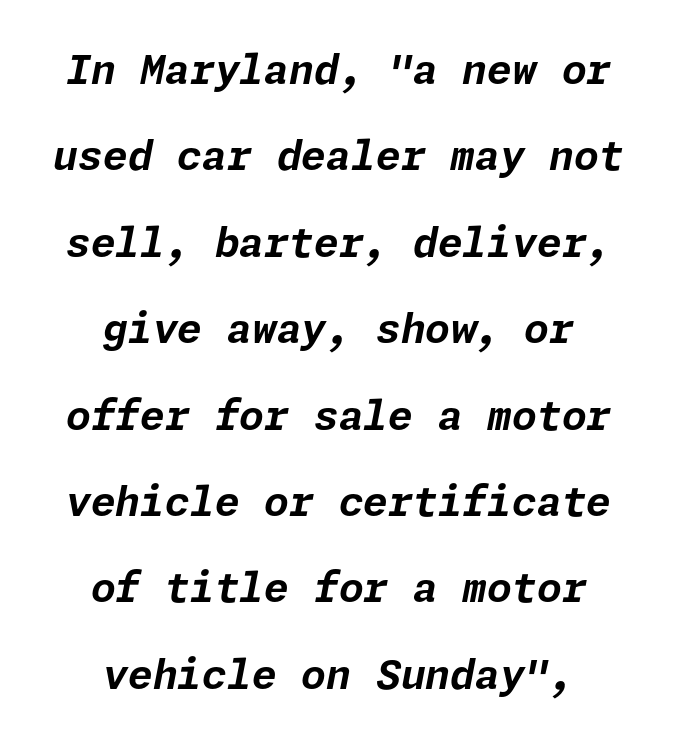
The image shows 40 px bold type, italic (leaning right); set centered, loose line spacing (2.16x), normal letter spacing, not underlined; low stroke contrast and a medium x-height.
